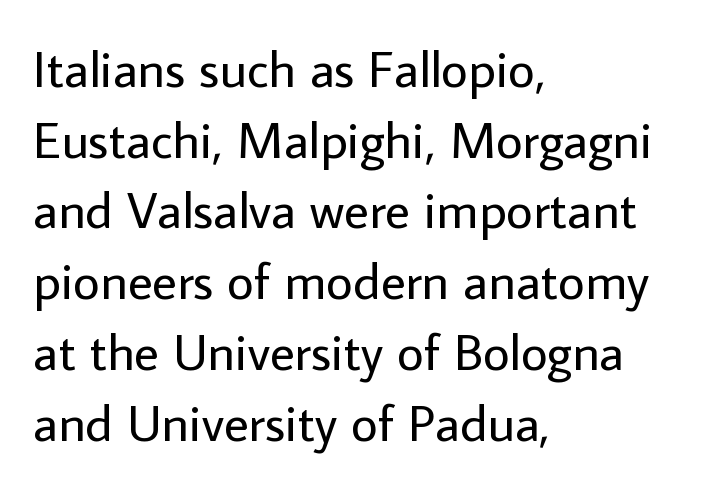
A typesetter would mark this as roman, not italic. Compared with a centered layout, this one pins lines to the left instead. Has an underline been added? It has not. Inter-character spacing is left at the font's built-in metrics.
